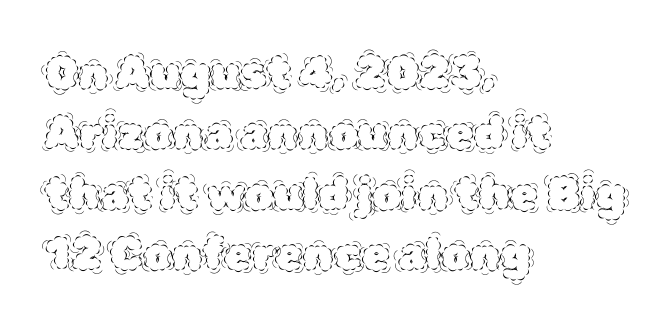
The image shows 45 px thin type, upright; set left-aligned, normal line spacing (1.34x), normal letter spacing, not underlined; a large x-height.
